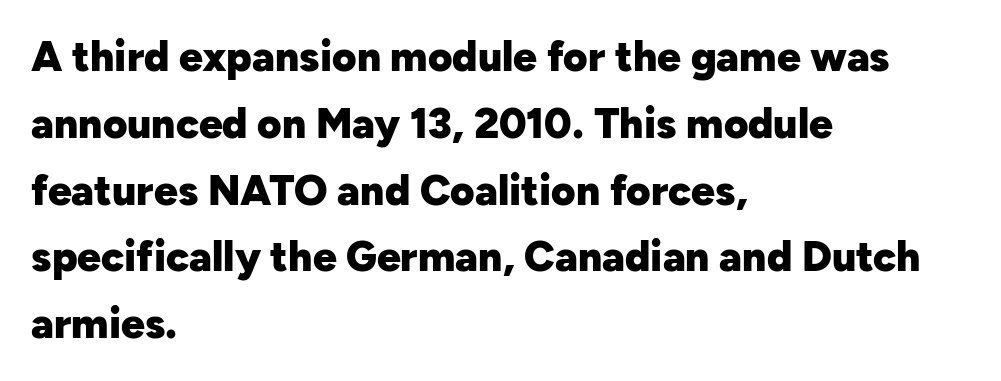
Q: Is the text bold? A: Yes.
Q: Is the text italic (slanted)? A: No, it is upright.
Q: Is the typeface a serif or a sans-serif typeface? A: Sans-serif.
Q: Is the text underlined? A: No.
Q: How is the paragraph aligned? A: Left-aligned.
Q: Is the spacing between letters normal or unusually wide? A: Normal.
Q: Is the spacing between lines tight, normal or loose? A: Normal.
Q: Width (condensed, normal, or wide)? A: Normal.
Q: Stroke contrast? A: Low.
Q: x-height? A: Medium.
Q: Monospaced? A: No.
